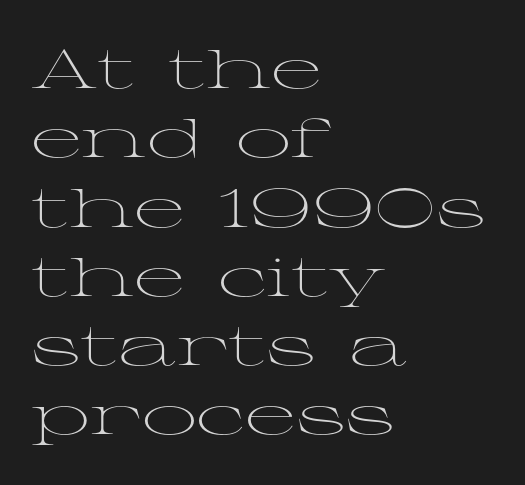
{"serif": "yes", "italic": "no", "bold": "no", "weight": "light", "width": "wide", "stroke_contrast": "medium", "x_height": "medium", "monospaced": "no", "underline": "no", "align": "left", "line_spacing": "normal", "line_spacing_ratio": 1.26, "letter_spacing": "normal", "letter_spacing_em": 0.0, "glyph_px": 55}
